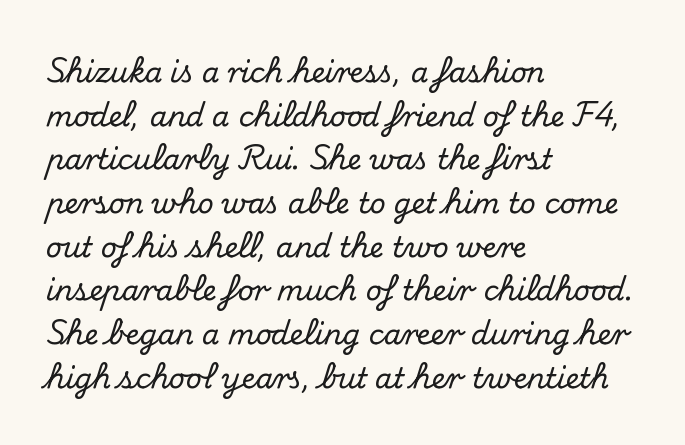
Q: Is the text italic (slanted)? A: Yes.
Q: Is the typeface a serif or a sans-serif typeface? A: Serif.
Q: Is the text underlined? A: No.
Q: How is the paragraph aligned? A: Left-aligned.
Q: Is the spacing between letters normal or unusually wide? A: Normal.
Q: Is the spacing between lines tight, normal or loose? A: Normal.
Q: Width (condensed, normal, or wide)? A: Normal.
Q: Stroke contrast? A: Medium.
Q: x-height? A: Small.
Q: Monospaced? A: No.
